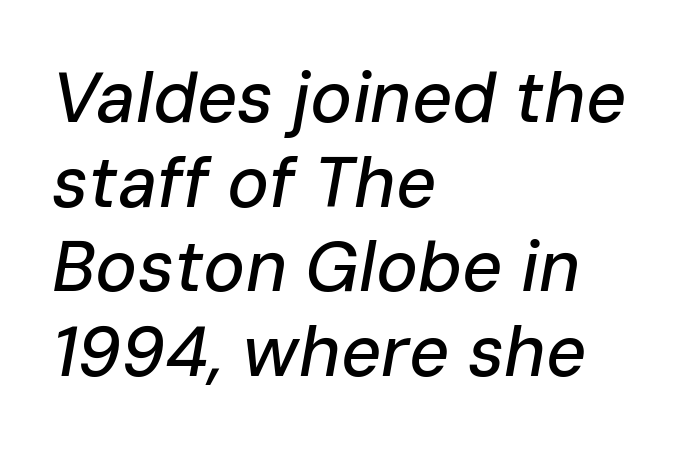
The image shows 70 px text type, italic (leaning right); set left-aligned, line spacing 1.21x, normal letter spacing, not underlined; low stroke contrast and a medium x-height.
